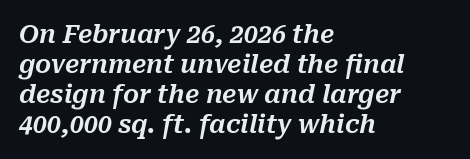
How are the letters spaced? Ordinarily, with no added tracking. One-word summary of the alignment: left. Quick note: underline off. The rendering applies a slant to the glyphs.
